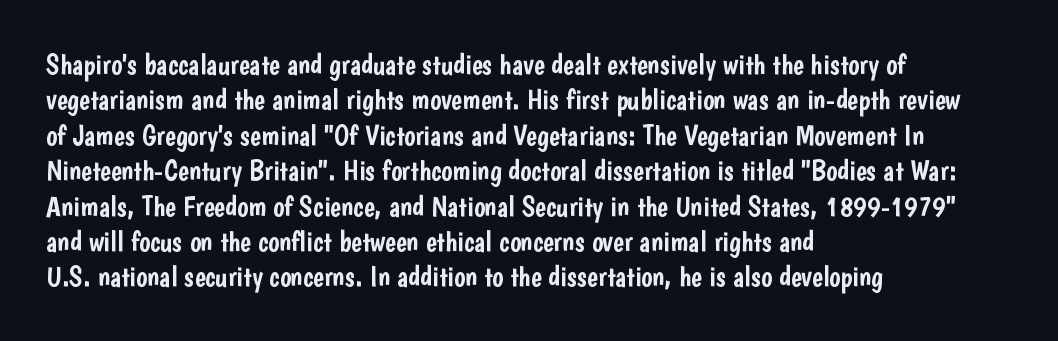
Q: Is the text italic (slanted)? A: No, it is upright.
Q: Is the typeface a serif or a sans-serif typeface? A: Sans-serif.
Q: Is the text underlined? A: No.
Q: How is the paragraph aligned? A: Left-aligned.
Q: Is the spacing between letters normal or unusually wide? A: Normal.
Q: Width (condensed, normal, or wide)? A: Condensed.
Q: Stroke contrast? A: Low.
Q: x-height? A: Medium.
Q: Monospaced? A: No.
